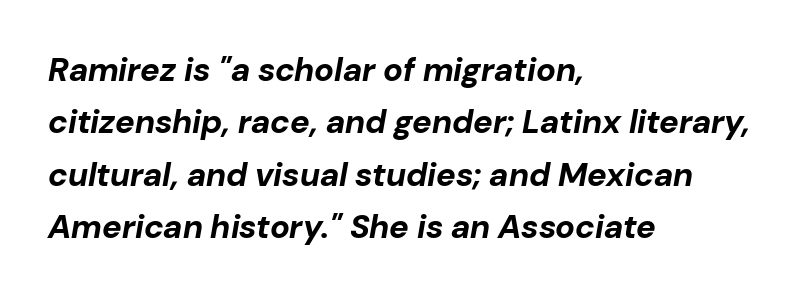
Interline gaps are of average width in this sample. Rule under the text: the space is simply empty. There's an unmistakable incline to the writing here. Between one letter and the next there's only the usual sliver of space.
